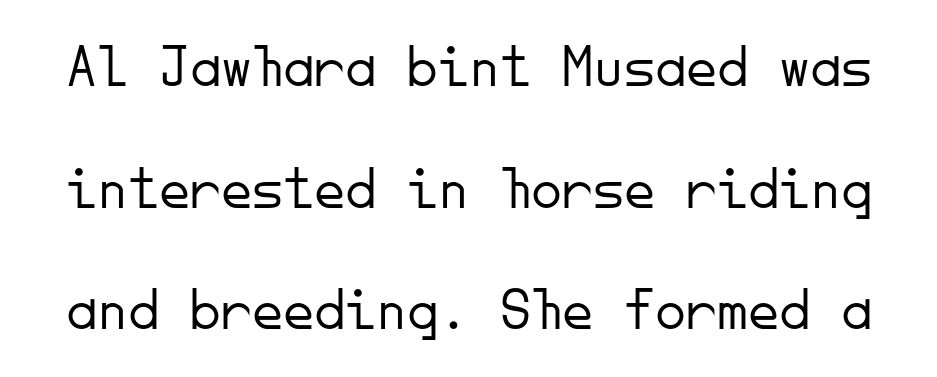
{"serif": "no", "italic": "no", "bold": "no", "weight": "light", "width": "normal", "stroke_contrast": "low", "x_height": "small", "monospaced": "yes", "underline": "no", "line_spacing": "loose", "line_spacing_ratio": 1.96, "letter_spacing": "normal", "letter_spacing_em": 0.0, "glyph_px": 62}
